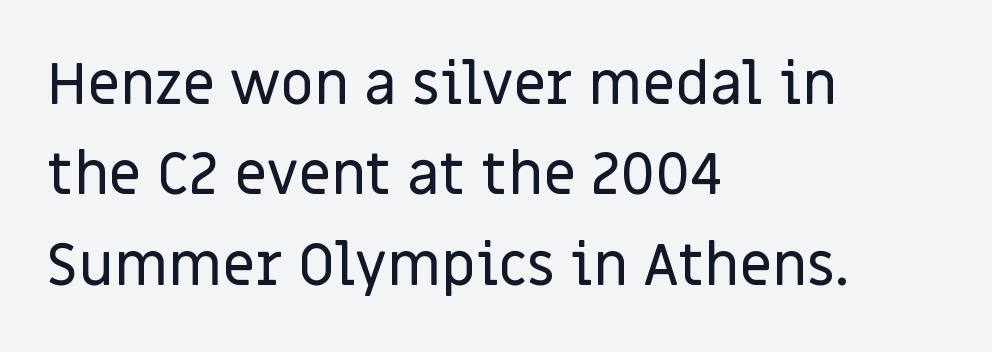
The image shows 58 px sans-serif type, upright; set left-aligned, normal line spacing (1.56x), normal letter spacing, not underlined; low stroke contrast and a large x-height.
